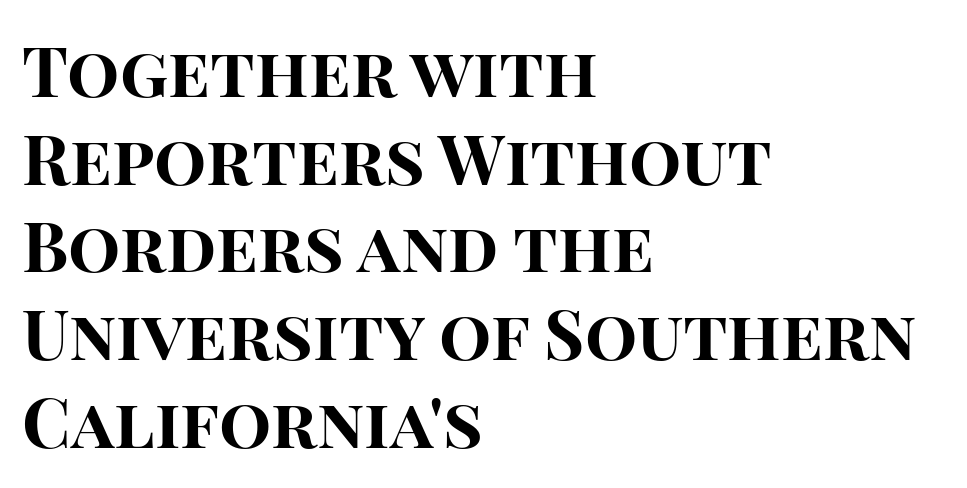
Q: Is the text bold? A: Yes.
Q: Is the text italic (slanted)? A: No, it is upright.
Q: Is the typeface a serif or a sans-serif typeface? A: Sans-serif.
Q: Is the text underlined? A: No.
Q: How is the paragraph aligned? A: Left-aligned.
Q: Is the spacing between letters normal or unusually wide? A: Normal.
Q: Is the spacing between lines tight, normal or loose? A: Normal.
Q: Width (condensed, normal, or wide)? A: Normal.
Q: Stroke contrast? A: High.
Q: x-height? A: Large.
Q: Monospaced? A: No.
